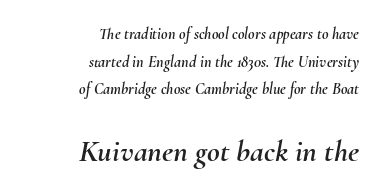
The image shows 31 px text type, italic (leaning right); set right-aligned, line spacing 1.73x, normal letter spacing, not underlined; the second (bottom) block is 1.94x larger; medium stroke contrast and a small x-height.
